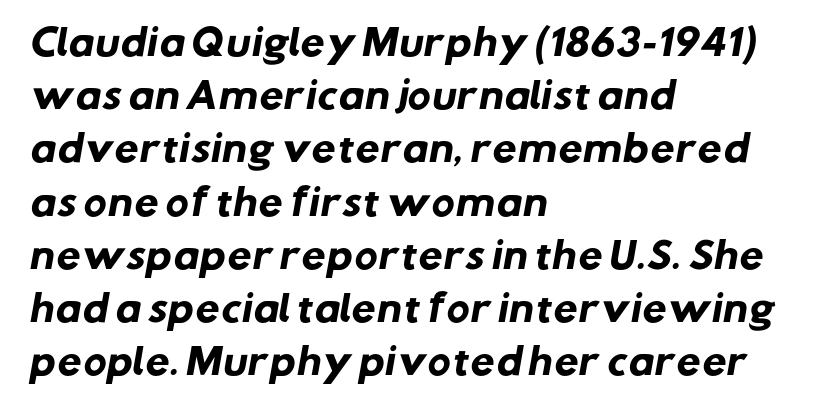
Q: Is the text bold? A: Yes.
Q: Is the typeface a serif or a sans-serif typeface? A: Sans-serif.
Q: Is the text underlined? A: No.
Q: How is the paragraph aligned? A: Left-aligned.
Q: Is the spacing between letters normal or unusually wide? A: Normal.
Q: Is the spacing between lines tight, normal or loose? A: Normal.
Q: Width (condensed, normal, or wide)? A: Normal.
Q: Stroke contrast? A: Low.
Q: x-height? A: Medium.
Q: Monospaced? A: No.
